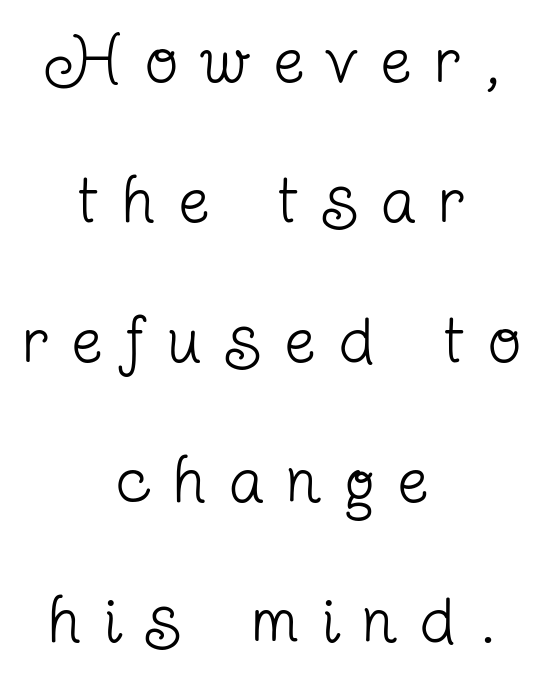
The image shows 67 px regular-weight, condensed serif type, upright; set centered, loose line spacing (2.09x), unusually wide letter spacing (+0.37 em), not underlined; low stroke contrast and a medium x-height.
